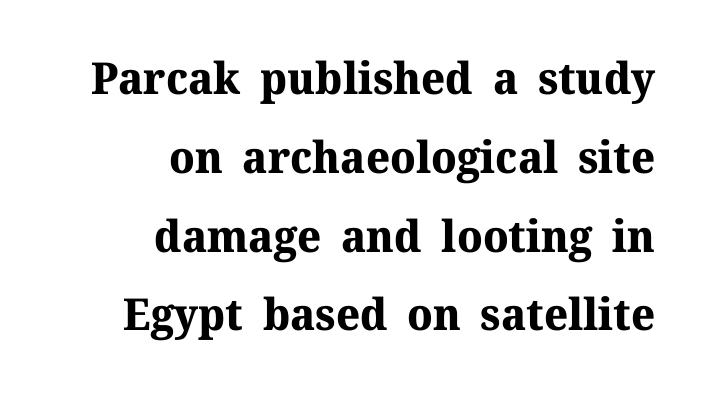
A bare baseline throughout the passage. The ragged edge is on the left, which tells us the setting is flush right. The face used here is proportionally spaced, like ordinary book or web type. Check where the strokes stop: tiny serifs finish them off.
